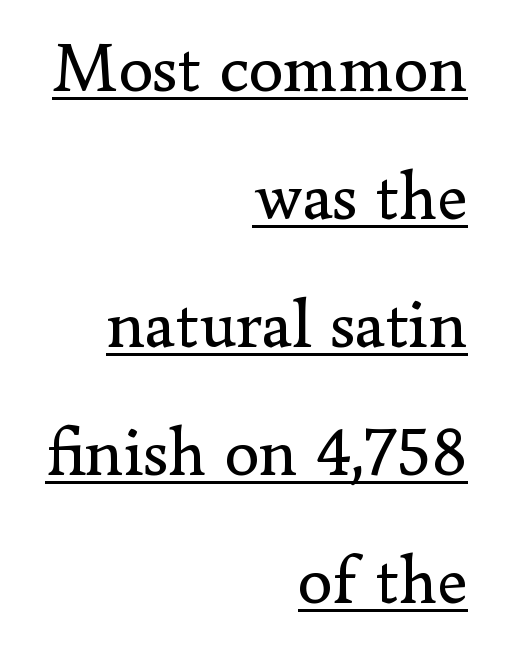
{"serif": "yes", "italic": "no", "bold": "no", "weight": "regular", "width": "normal", "stroke_contrast": "low", "x_height": "small", "monospaced": "no", "underline": "yes", "align": "right", "line_spacing_ratio": 1.83, "letter_spacing": "normal", "letter_spacing_em": 0.0, "glyph_px": 70}
